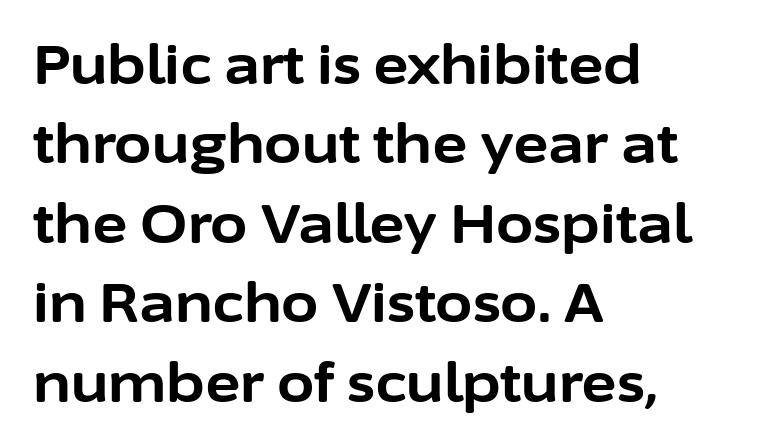
The image shows 54 px bold sans-serif type, upright; set left-aligned, normal line spacing (1.47x), normal letter spacing, not underlined; low stroke contrast and a medium x-height.
